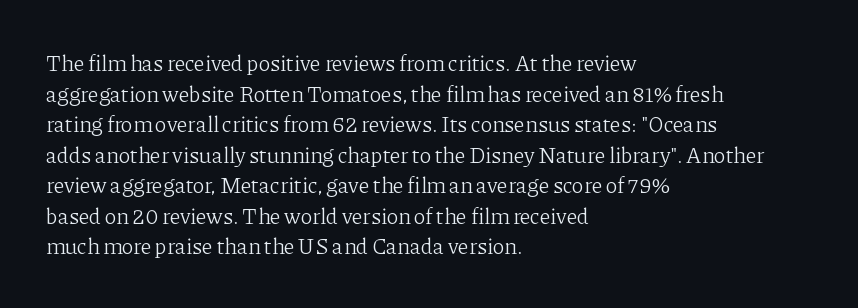
{"italic": "no", "bold": "no", "underline": "no", "align": "left", "line_spacing": "normal", "line_spacing_ratio": 1.39, "letter_spacing": "normal", "letter_spacing_em": 0.0, "glyph_px": 22}
